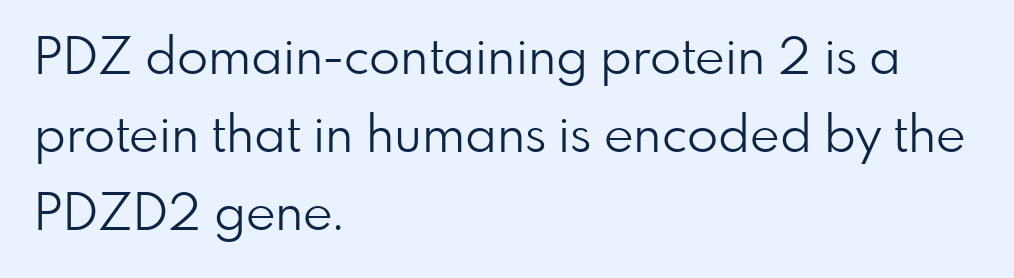
The image shows 51 px light sans-serif type, upright; set left-aligned, normal line spacing (1.53x), normal letter spacing, not underlined; low stroke contrast and a small x-height.
